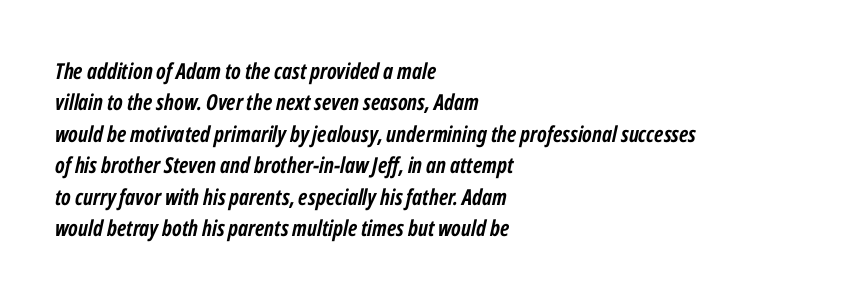
This block has exactly the height ordinary leading produces. No word sits above an underline. You could call the tracking neutral — neither tight nor loose. A student would call this left alignment; a typographer would say flush left, rag right. Would a proofreader flag this as italicized? Yes. Notice how thick the strokes are: this is what a full bold looks like.
